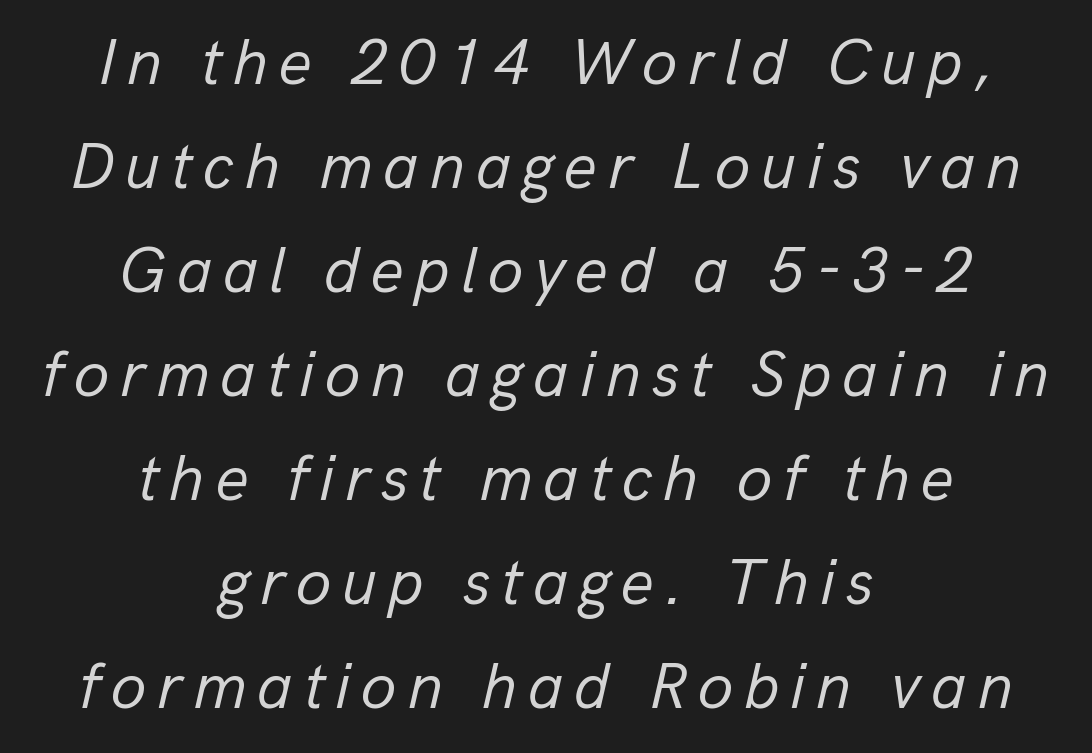
{"italic": "yes", "lean": "right", "slant_degrees": 13, "bold": "no", "weight": "regular", "width": "normal", "stroke_contrast": "low", "x_height": "medium", "monospaced": "no", "underline": "no", "align": "center", "line_spacing": "normal", "line_spacing_ratio": 1.6, "glyph_px": 65}
